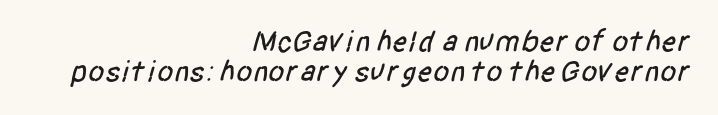
The designer went with a sans here, leaving each stem footless. Underlining? Definitely not there. The horizontal fit of the characters is conventional and even. Rows of type sit shoulder to shoulder in the vertical direction.
